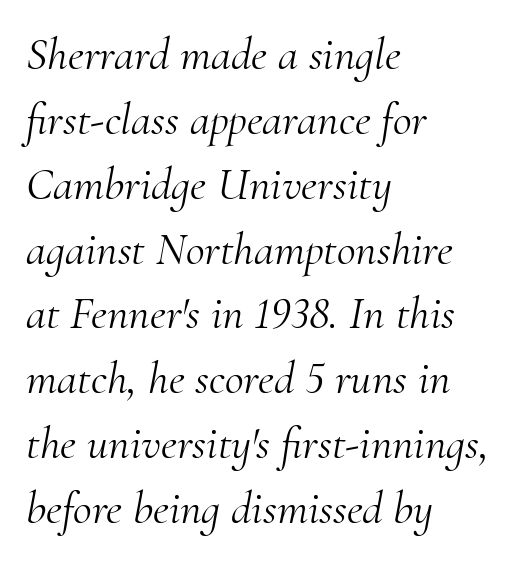
Serifs: yes, visible at the terminals of the letterforms. Think of a printed novel: that variable character pitch is what you see here. How would I describe the line gaps? Plain and ordinary. The font's italic variant was chosen for this text.
